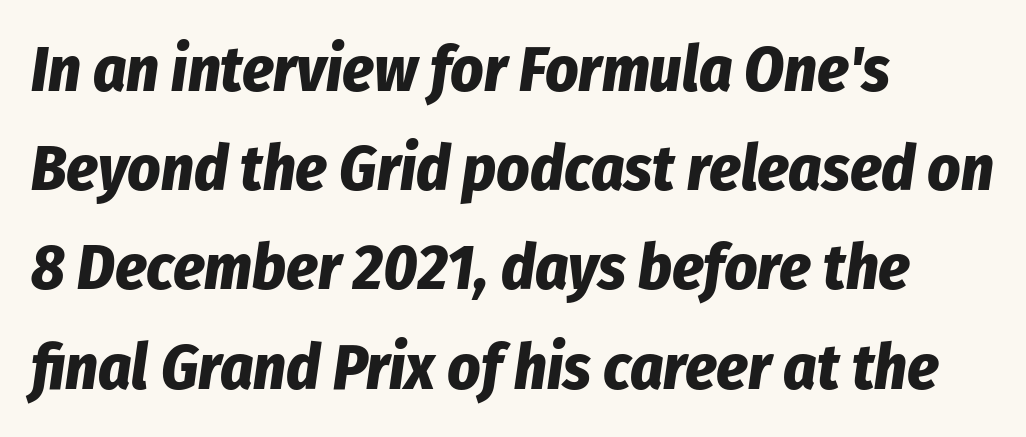
The image shows 64 px bold, condensed type, italic (leaning right); set left-aligned, normal line spacing (1.55x), normal letter spacing, not underlined; low stroke contrast and a medium x-height.
